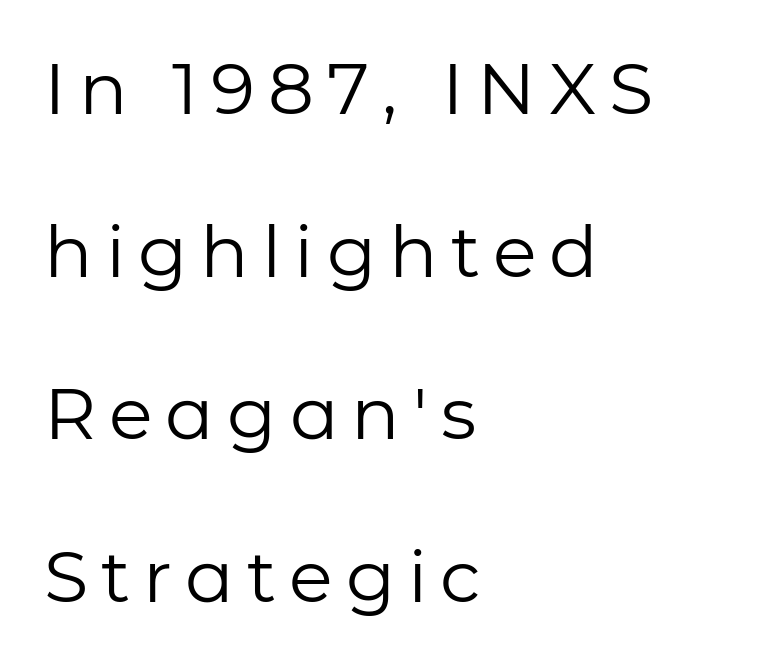
The image shows 72 px regular-weight sans-serif type, upright; set left-aligned, loose line spacing (2.26x), not underlined; low stroke contrast and a medium x-height.
